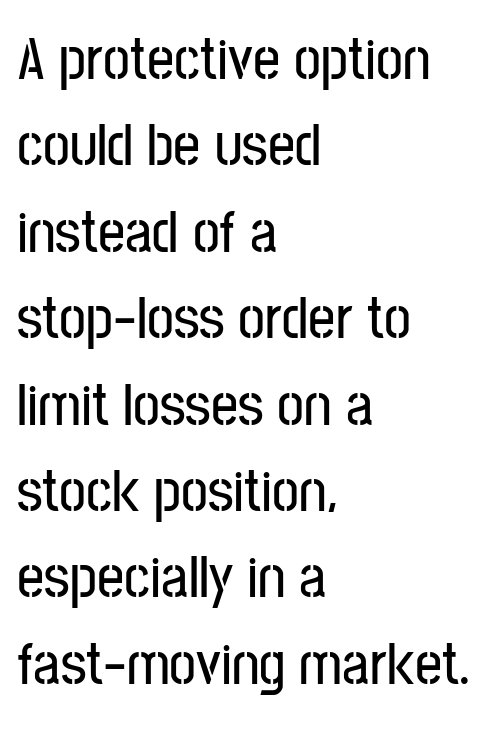
The image shows 60 px condensed sans-serif type, upright; set left-aligned, normal line spacing (1.44x), normal letter spacing, not underlined; low stroke contrast and a medium x-height.
